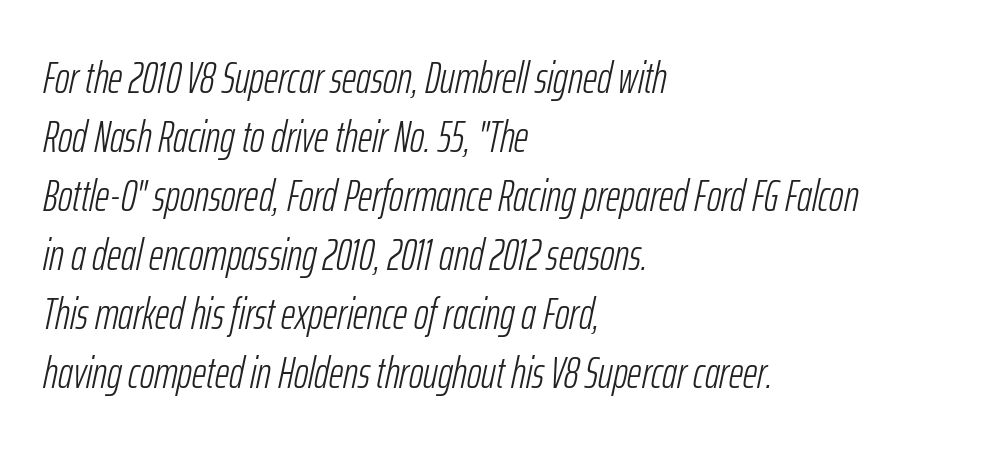
Q: Is the text bold? A: No.
Q: Is the text italic (slanted)? A: Yes, it leans right by about 12 degrees.
Q: Is the text underlined? A: No.
Q: How is the paragraph aligned? A: Left-aligned.
Q: Is the spacing between letters normal or unusually wide? A: Normal.
Q: Is the spacing between lines tight, normal or loose? A: Normal.
Q: Width (condensed, normal, or wide)? A: Condensed.
Q: Stroke contrast? A: Low.
Q: x-height? A: Medium.
Q: Monospaced? A: No.
